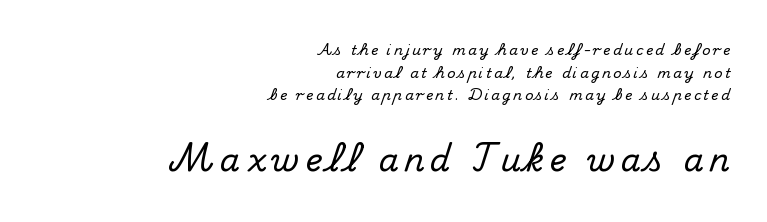
The image shows 32 px serif type; set right-aligned, normal line spacing (1.61x), not underlined; the second (bottom) block is 2.29x larger; medium stroke contrast and a small x-height.
